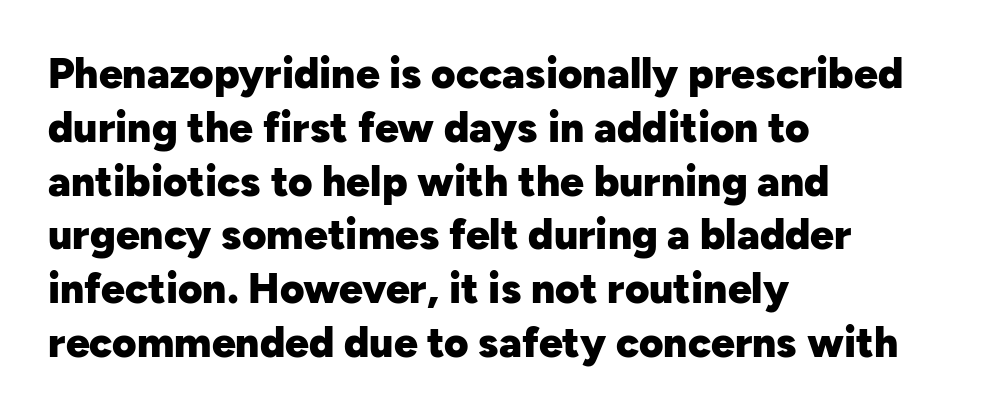
Q: Is the text bold? A: Yes.
Q: Is the text italic (slanted)? A: No, it is upright.
Q: Is the typeface a serif or a sans-serif typeface? A: Sans-serif.
Q: Is the text underlined? A: No.
Q: How is the paragraph aligned? A: Left-aligned.
Q: Is the spacing between letters normal or unusually wide? A: Normal.
Q: Is the spacing between lines tight, normal or loose? A: Normal.
Q: Width (condensed, normal, or wide)? A: Normal.
Q: Stroke contrast? A: Low.
Q: x-height? A: Medium.
Q: Monospaced? A: No.
